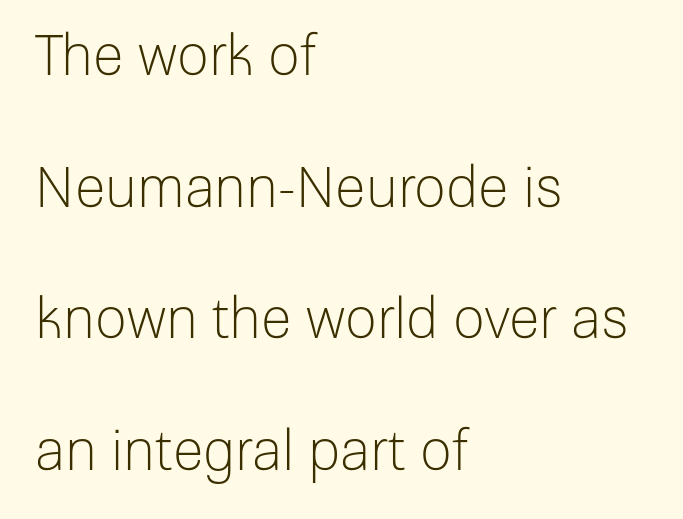
The image shows 56 px light sans-serif type, upright; set left-aligned, loose line spacing (2.35x), normal letter spacing, not underlined; low stroke contrast and a medium x-height.
